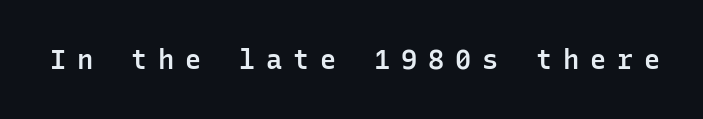
Q: Is the text bold? A: Semi-bold.
Q: Is the text italic (slanted)? A: No, it is upright.
Q: Is the text underlined? A: No.
Q: Is the spacing between letters normal or unusually wide? A: Unusually wide.
